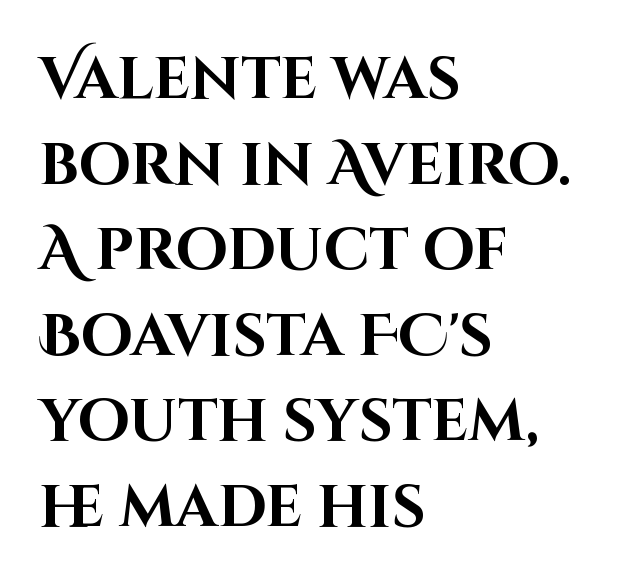
Q: Is the text bold? A: Yes.
Q: Is the text italic (slanted)? A: No, it is upright.
Q: Is the typeface a serif or a sans-serif typeface? A: Sans-serif.
Q: Is the text underlined? A: No.
Q: How is the paragraph aligned? A: Left-aligned.
Q: Is the spacing between letters normal or unusually wide? A: Normal.
Q: Is the spacing between lines tight, normal or loose? A: Normal.
Q: Width (condensed, normal, or wide)? A: Normal.
Q: Stroke contrast? A: High.
Q: x-height? A: Large.
Q: Monospaced? A: No.
